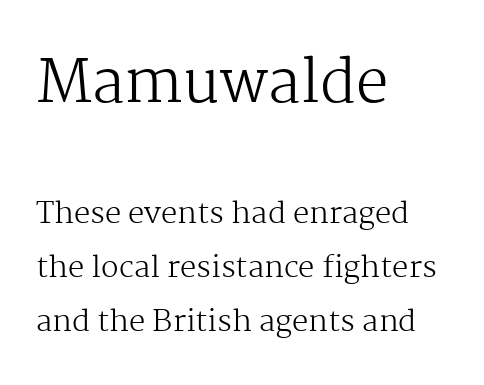
{"serif": "yes", "italic": "no", "bold": "no", "weight": "regular", "width": "normal", "stroke_contrast": "medium", "x_height": "medium", "monospaced": "no", "underline": "no", "align": "left", "line_spacing_ratio": 1.86, "letter_spacing": "normal", "letter_spacing_em": 0.0, "larger_block": "first", "size_ratio": 2.0, "glyph_px": 58}
